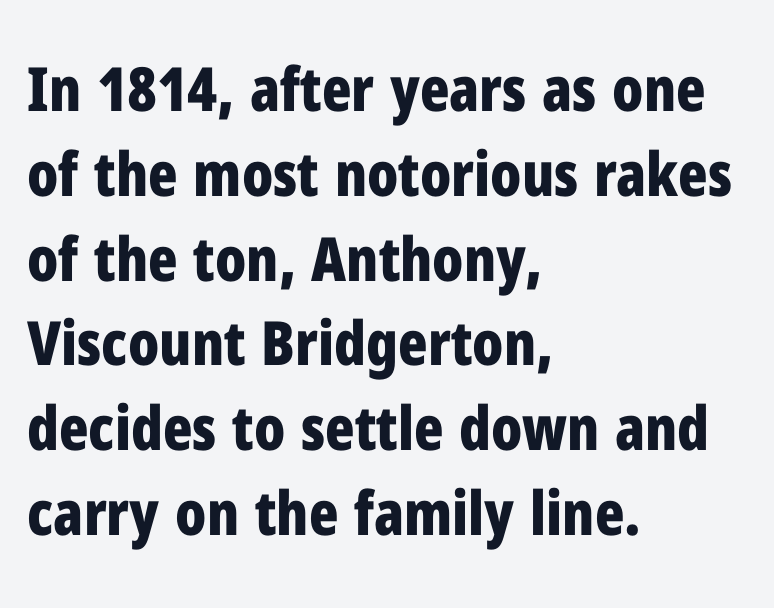
{"serif": "no", "italic": "no", "bold": "yes", "weight": "bold", "width": "condensed", "stroke_contrast": "low", "x_height": "medium", "monospaced": "no", "underline": "no", "align": "left", "line_spacing": "normal", "line_spacing_ratio": 1.39, "letter_spacing": "normal", "letter_spacing_em": 0.0, "glyph_px": 61}
